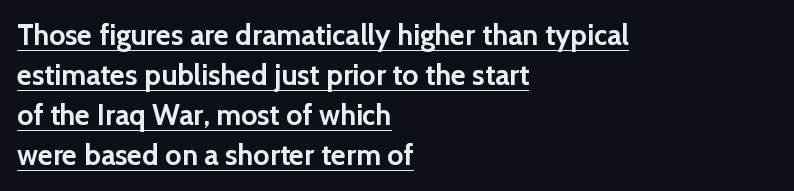
{"serif": "no", "italic": "no", "bold": "yes", "weight": "semibold", "width": "normal", "x_height": "medium", "monospaced": "no", "underline": "yes", "align": "left", "line_spacing": "normal", "line_spacing_ratio": 1.38, "letter_spacing": "normal", "letter_spacing_em": 0.0, "glyph_px": 29}
